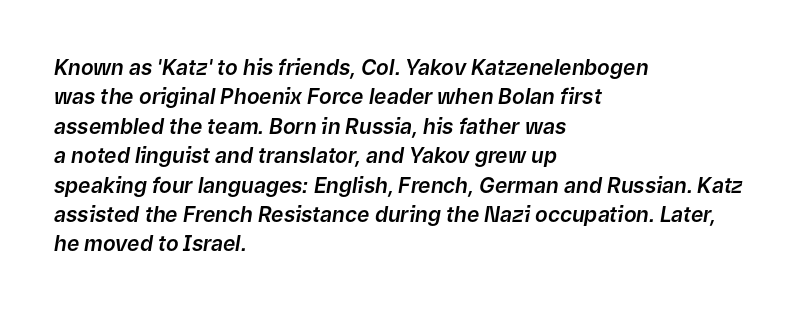
One glance says typical: line gaps are just what's usual. Glance below the letters and you will spot only blank space. The text block is weighted toward the left margin, trailing off unevenly rightward. Designer's note — italics engaged. A typesetter would call this zero additional tracking.
